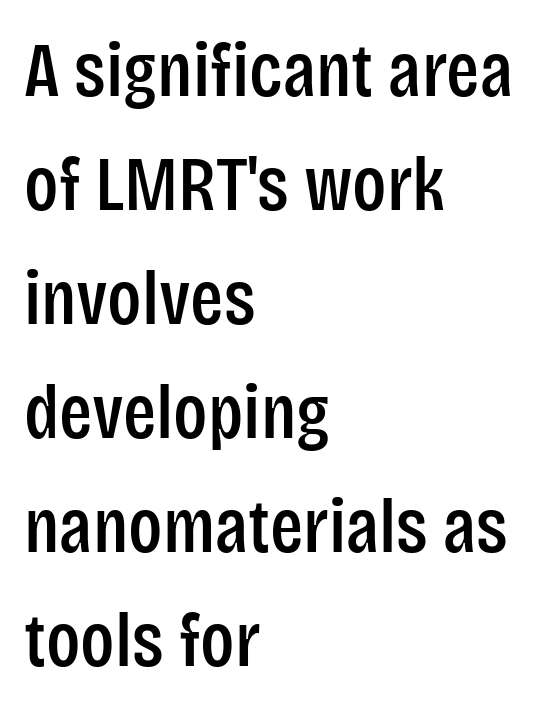
{"serif": "no", "italic": "no", "width": "condensed", "stroke_contrast": "low", "x_height": "large", "monospaced": "no", "underline": "no", "align": "left", "line_spacing": "normal", "line_spacing_ratio": 1.48, "letter_spacing": "normal", "letter_spacing_em": 0.0, "glyph_px": 77}
